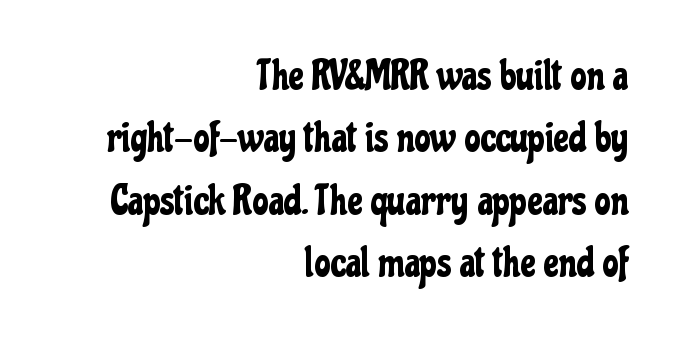
{"serif": "no", "italic": "no", "width": "condensed", "stroke_contrast": "low", "x_height": "medium", "monospaced": "no", "underline": "no", "align": "right", "line_spacing": "normal", "line_spacing_ratio": 1.52, "letter_spacing": "normal", "letter_spacing_em": 0.0, "glyph_px": 41}
